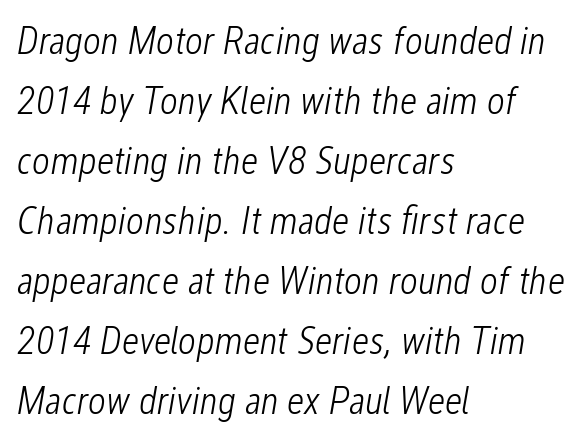
Q: Is the text bold? A: No.
Q: Is the text italic (slanted)? A: Yes, it leans right by about 12 degrees.
Q: Is the text underlined? A: No.
Q: How is the paragraph aligned? A: Left-aligned.
Q: Is the spacing between letters normal or unusually wide? A: Normal.
Q: Is the spacing between lines tight, normal or loose? A: Normal.
Q: Width (condensed, normal, or wide)? A: Condensed.
Q: Stroke contrast? A: Low.
Q: x-height? A: Medium.
Q: Monospaced? A: No.
